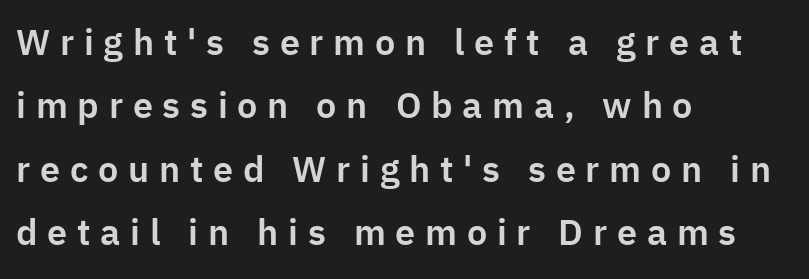
Q: Is the text italic (slanted)? A: No, it is upright.
Q: Is the typeface a serif or a sans-serif typeface? A: Sans-serif.
Q: Is the text underlined? A: No.
Q: How is the paragraph aligned? A: Left-aligned.
Q: Is the spacing between letters normal or unusually wide? A: Unusually wide.
Q: Width (condensed, normal, or wide)? A: Normal.
Q: Stroke contrast? A: Low.
Q: x-height? A: Medium.
Q: Monospaced? A: No.
